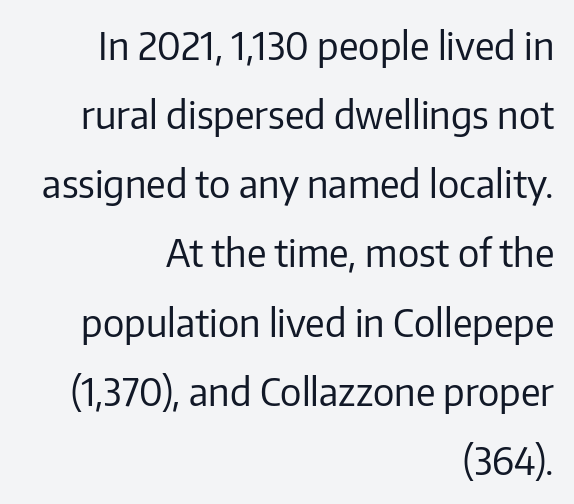
The image shows 38 px regular-weight sans-serif type, upright; set right-aligned, line spacing 1.82x, normal letter spacing, not underlined; low stroke contrast and a medium x-height.
